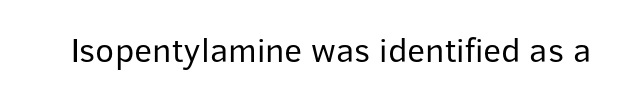
Default kerning and tracking; the words read as compact shapes. The typeface has the unassuming heft of standard copy or less. If you drew a line through each stem, it would be perfectly vertical. The rendering uses natural spacing where letterforms have individual widths.
